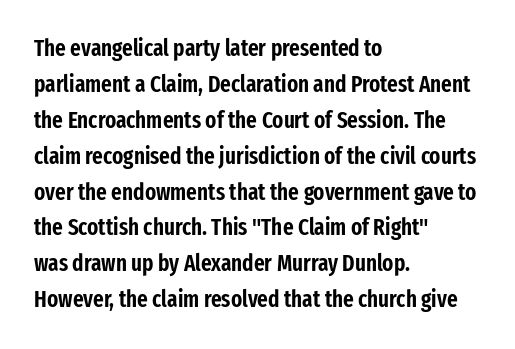
The passage shown has conventional tracking throughout. The axis of the letterforms is exactly vertical. In CSS terms this would be text-align: left. The area under the type is left untouched.
